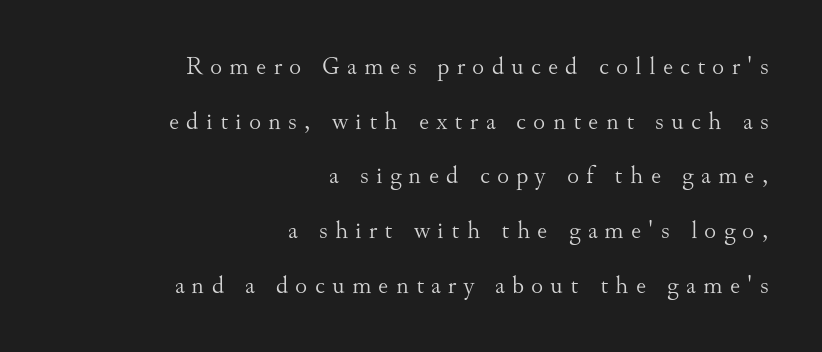
Q: Is the text bold? A: No.
Q: Is the text italic (slanted)? A: No, it is upright.
Q: Is the text underlined? A: No.
Q: How is the paragraph aligned? A: Right-aligned.
Q: Is the spacing between letters normal or unusually wide? A: Unusually wide.
Q: Is the spacing between lines tight, normal or loose? A: Loose.
